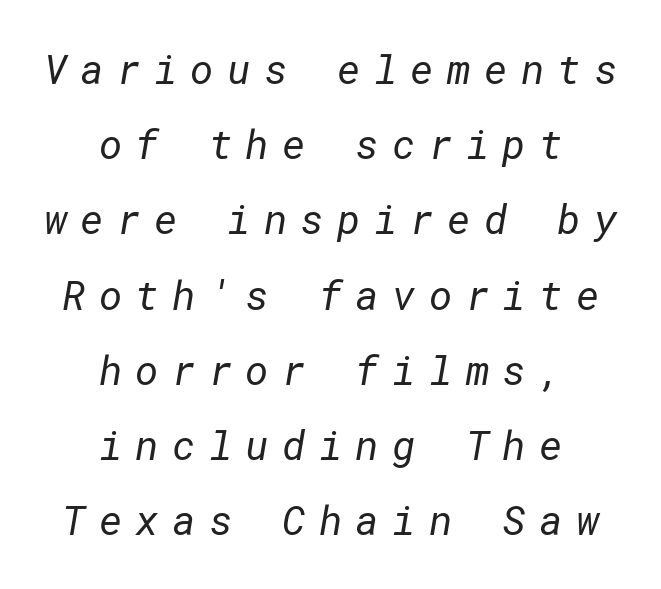
Q: Is the text bold? A: No.
Q: Is the typeface a serif or a sans-serif typeface? A: Sans-serif.
Q: Is the text underlined? A: No.
Q: How is the paragraph aligned? A: Centered.
Q: Is the spacing between letters normal or unusually wide? A: Unusually wide.
Q: Width (condensed, normal, or wide)? A: Normal.
Q: Stroke contrast? A: Low.
Q: x-height? A: Medium.
